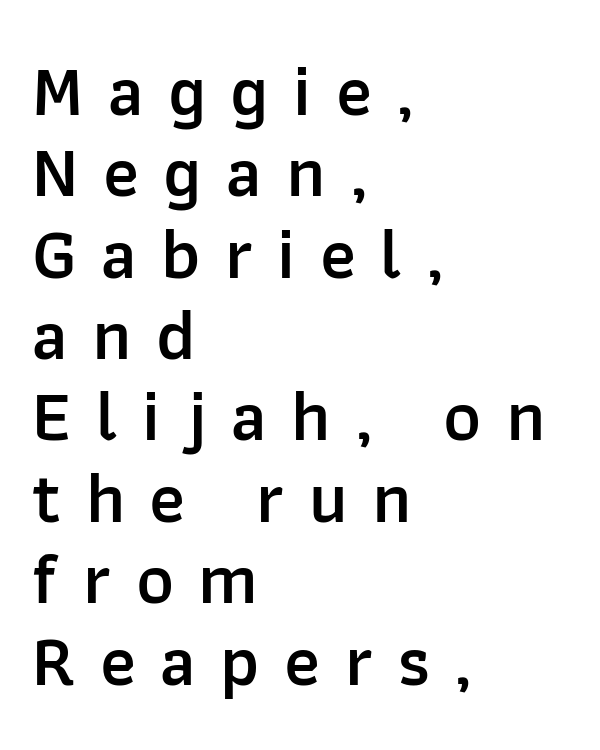
{"serif": "no", "italic": "no", "bold": "semi", "weight": "semibold", "width": "normal", "stroke_contrast": "low", "x_height": "medium", "monospaced": "no", "underline": "no", "align": "left", "line_spacing": "tight", "line_spacing_ratio": 1.13, "letter_spacing": "wide", "letter_spacing_em": 0.34, "glyph_px": 72}
